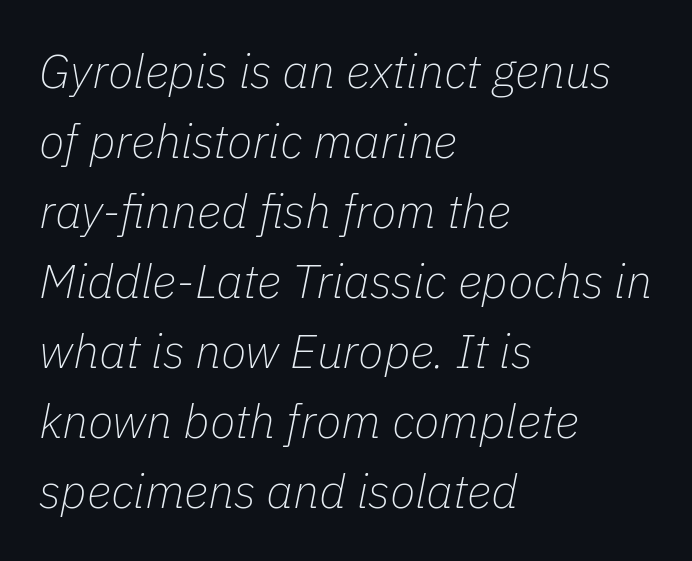
Do the characters align in a grid? No, the font is proportional. Observe the ordinary spacing: letters are neighbours, not strangers. This is oblique type, the kind used for emphasis or titles. This sample is left-justified, so line endings fall wherever the words run out. Each stroke keeps to a modest, everyday thickness or less. If you measured baseline to baseline, you'd find a middling distance.
